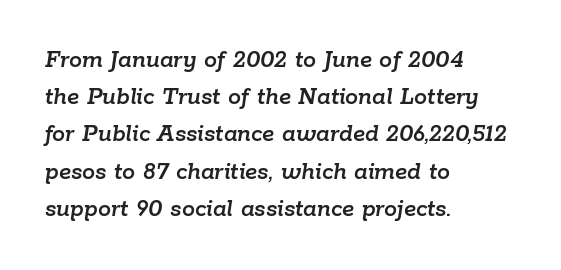
The image shows 26 px text type, italic (leaning right); set left-aligned, normal line spacing (1.43x), normal letter spacing, not underlined.
